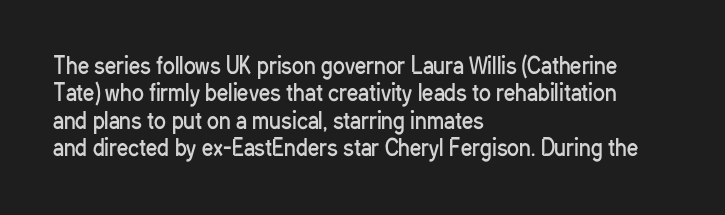
The image shows 22 px text type, upright; set left-aligned, normal line spacing (1.25x), normal letter spacing, not underlined.
